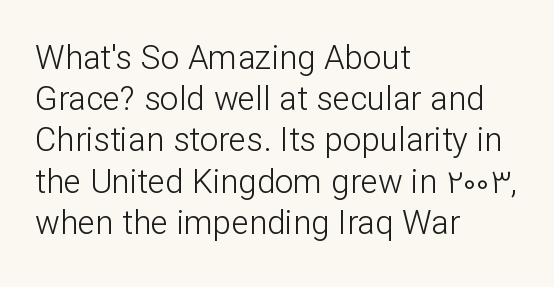
The image shows 33 px light sans-serif type, upright; set left-aligned, normal line spacing (1.25x), normal letter spacing, not underlined; low stroke contrast and a medium x-height.
